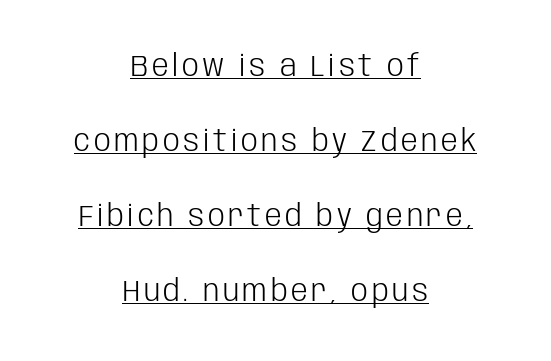
Q: Is the text bold? A: No.
Q: Is the text italic (slanted)? A: No, it is upright.
Q: Is the typeface a serif or a sans-serif typeface? A: Sans-serif.
Q: Is the text underlined? A: Yes.
Q: How is the paragraph aligned? A: Centered.
Q: Is the spacing between lines tight, normal or loose? A: Loose.
Q: Width (condensed, normal, or wide)? A: Condensed.
Q: Stroke contrast? A: Low.
Q: x-height? A: Large.
Q: Monospaced? A: No.
